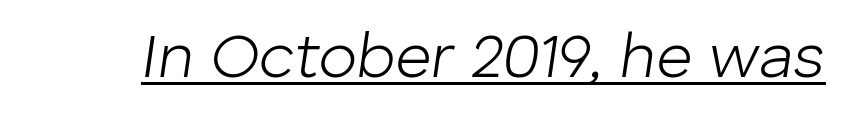
The image shows 63 px light type, italic (leaning right); set normal letter spacing, underlined; low stroke contrast and a medium x-height.
